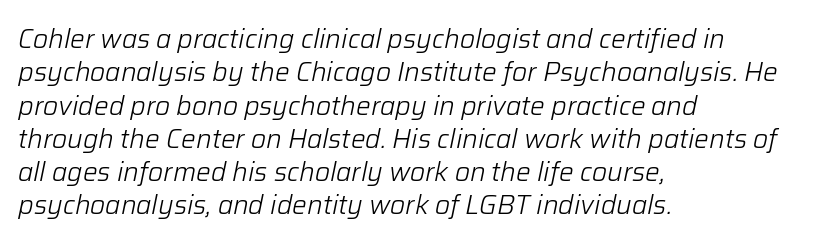
Q: Is the text bold? A: No.
Q: Is the text italic (slanted)? A: Yes, it leans right by about 12 degrees.
Q: Is the text underlined? A: No.
Q: How is the paragraph aligned? A: Left-aligned.
Q: Is the spacing between letters normal or unusually wide? A: Normal.
Q: Is the spacing between lines tight, normal or loose? A: Normal.
